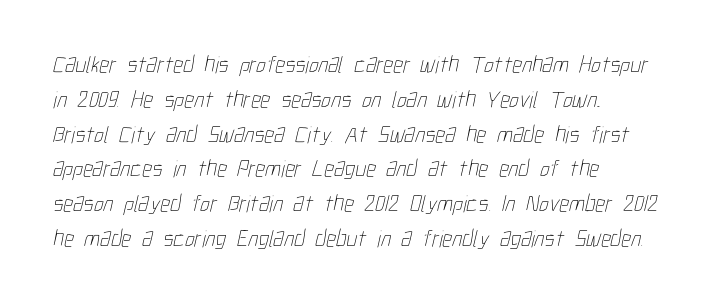
The rendering uses a moderate line-height, typical for paragraphs. These lines stack with their left ends in a neat column. Letter spacing: default. The cut favours lightness, reaching ordinary text weight at its darkest. Letters rest on an invisible, unmarked baseline.
